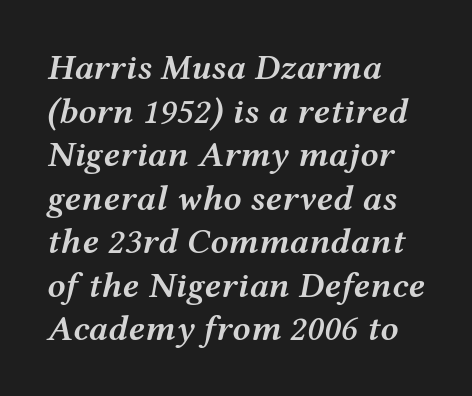
The letters are semibold — heavier than regular but short of a full bold. Spacing verdict: proportional, widths tailored to each character. Check under the words: just untouched page. There is no visible air inserted between adjacent glyphs.
